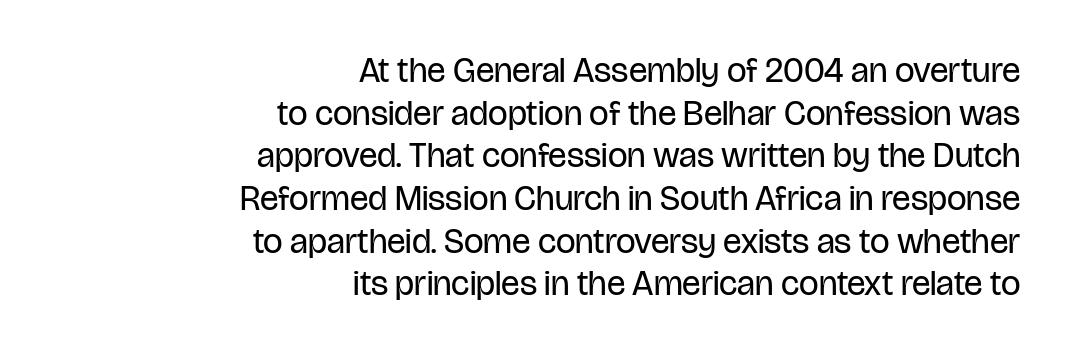
Q: Is the text bold? A: No.
Q: Is the text italic (slanted)? A: No, it is upright.
Q: Is the typeface a serif or a sans-serif typeface? A: Sans-serif.
Q: Is the text underlined? A: No.
Q: How is the paragraph aligned? A: Right-aligned.
Q: Is the spacing between letters normal or unusually wide? A: Normal.
Q: Width (condensed, normal, or wide)? A: Condensed.
Q: Stroke contrast? A: Low.
Q: x-height? A: Large.
Q: Monospaced? A: No.
